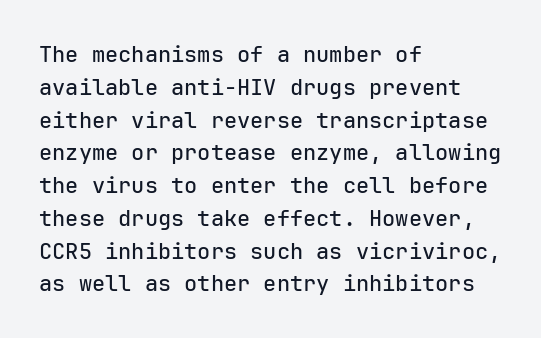
Q: Is the text italic (slanted)? A: No, it is upright.
Q: Is the text underlined? A: No.
Q: How is the paragraph aligned? A: Left-aligned.
Q: Is the spacing between letters normal or unusually wide? A: Normal.
Q: Is the spacing between lines tight, normal or loose? A: Normal.
